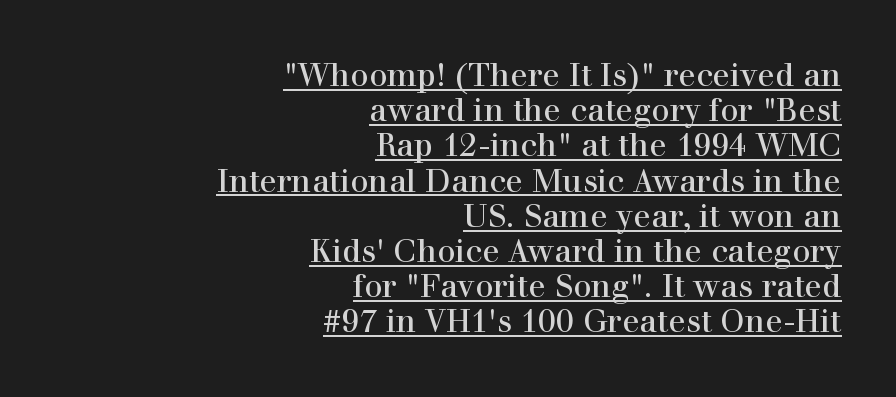
{"serif": "yes", "italic": "no", "width": "normal", "x_height": "medium", "monospaced": "no", "underline": "yes", "align": "right", "line_spacing": "tight", "line_spacing_ratio": 1.1, "letter_spacing": "normal", "letter_spacing_em": 0.0, "glyph_px": 32}
